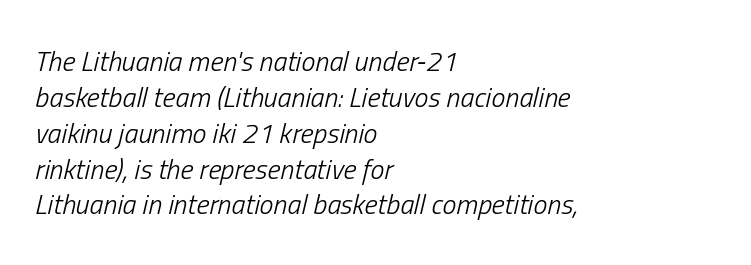
{"italic": "yes", "lean": "right", "slant_degrees": 13, "bold": "no", "weight": "light", "width": "condensed", "stroke_contrast": "low", "x_height": "medium", "monospaced": "no", "underline": "no", "align": "left", "line_spacing": "normal", "line_spacing_ratio": 1.28, "letter_spacing": "normal", "letter_spacing_em": 0.0, "glyph_px": 28}
